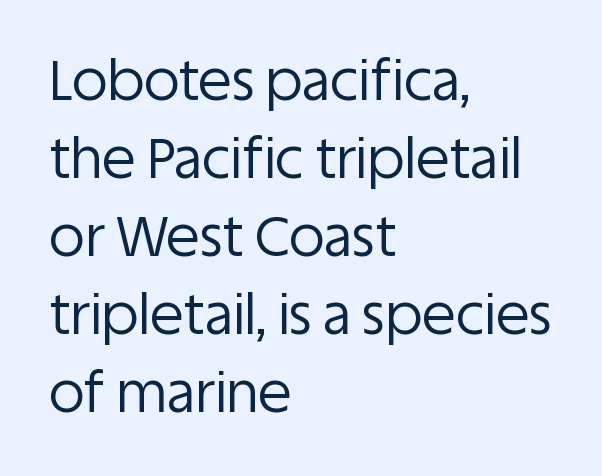
Letters have the restrained weight of plain body copy at most. Note the varied advance widths — an 'i' is clearly narrower than an 'm'. Observe the ordinary spacing: letters are neighbours, not strangers. Short and long lines alike share a common starting point at left. Unmarked baselines from the first word to the last. The typeface chosen for these lines omits serifs.
